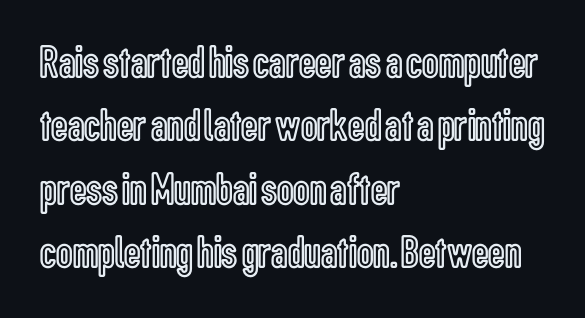
Q: Is the text italic (slanted)? A: No, it is upright.
Q: Is the text underlined? A: No.
Q: How is the paragraph aligned? A: Left-aligned.
Q: Is the spacing between letters normal or unusually wide? A: Normal.
Q: Is the spacing between lines tight, normal or loose? A: Normal.
Q: Width (condensed, normal, or wide)? A: Condensed.
Q: x-height? A: Medium.
Q: Monospaced? A: No.
